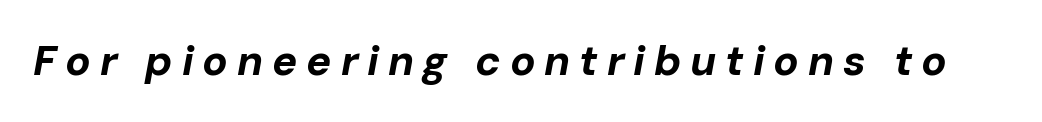
{"italic": "yes", "lean": "right", "slant_degrees": 10, "bold": "yes", "weight": "bold", "width": "normal", "stroke_contrast": "low", "x_height": "medium", "monospaced": "no", "underline": "no", "letter_spacing": "wide", "letter_spacing_em": 0.21, "glyph_px": 42}
